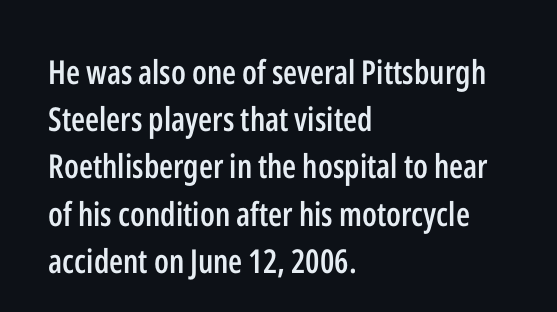
{"serif": "no", "italic": "no", "bold": "semi", "weight": "semibold", "width": "condensed", "stroke_contrast": "low", "x_height": "medium", "monospaced": "no", "underline": "no", "align": "left", "line_spacing": "normal", "line_spacing_ratio": 1.43, "letter_spacing": "normal", "letter_spacing_em": 0.0, "glyph_px": 33}
